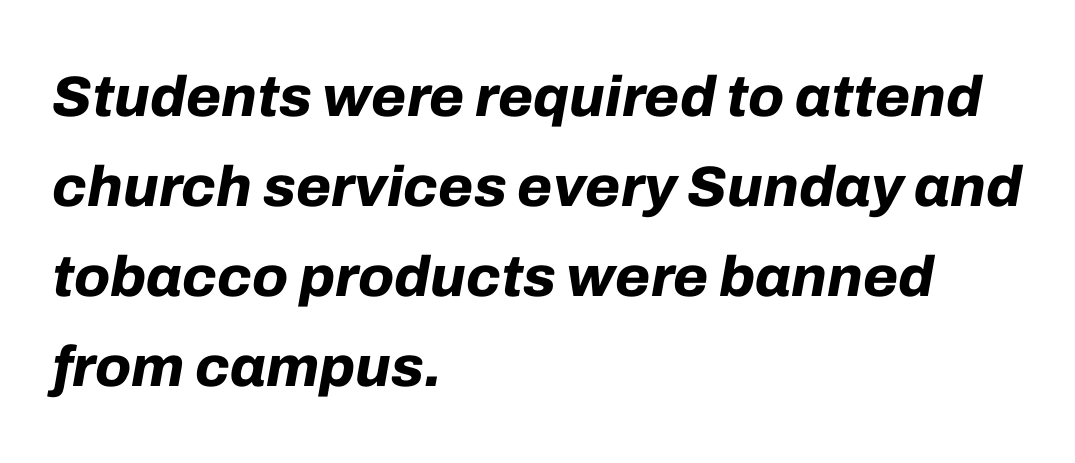
The image shows 57 px bold type, italic (leaning right); set left-aligned, normal line spacing (1.58x), normal letter spacing, not underlined; low stroke contrast and a medium x-height.
